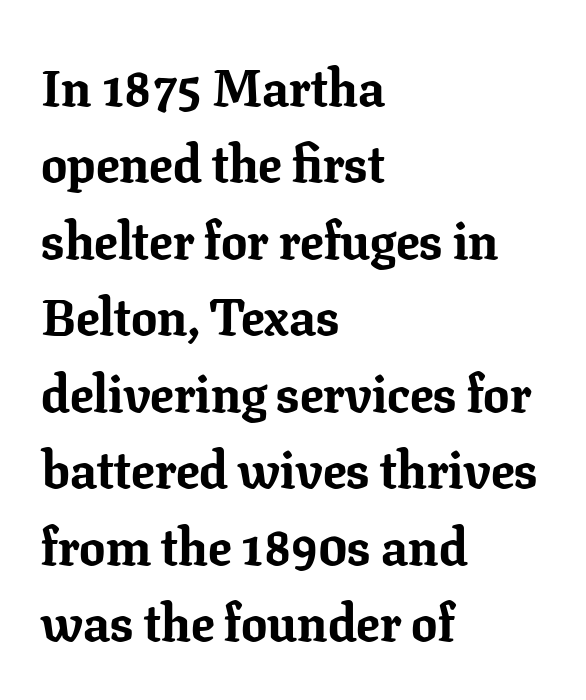
{"serif": "yes", "italic": "no", "bold": "yes", "weight": "bold", "width": "normal", "stroke_contrast": "low", "x_height": "medium", "monospaced": "no", "underline": "no", "align": "left", "line_spacing": "normal", "line_spacing_ratio": 1.47, "letter_spacing": "normal", "letter_spacing_em": 0.0, "glyph_px": 52}
